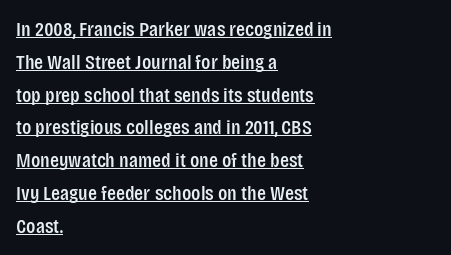
The image shows 21 px text type, upright; set left-aligned, normal line spacing (1.56x), normal letter spacing, underlined.
